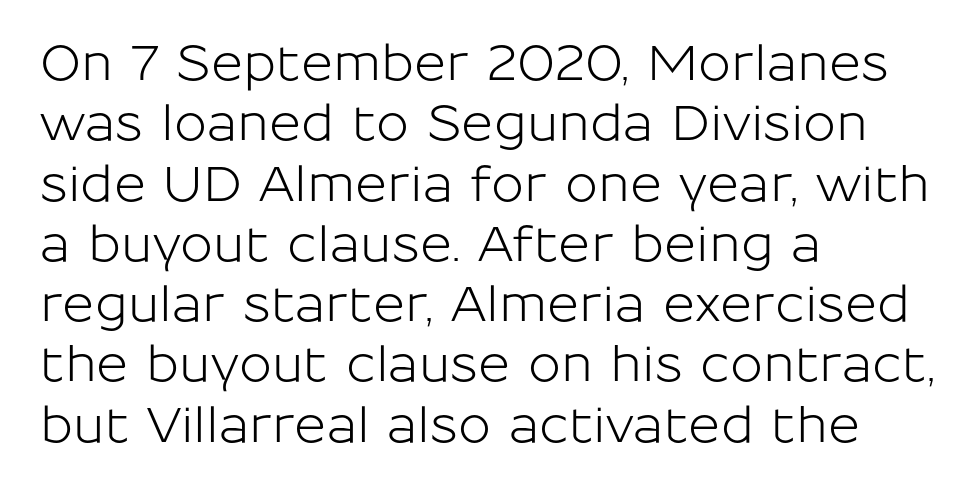
The image shows 49 px sans-serif type, upright; set left-aligned, line spacing 1.23x, normal letter spacing, not underlined; low stroke contrast and a medium x-height.
